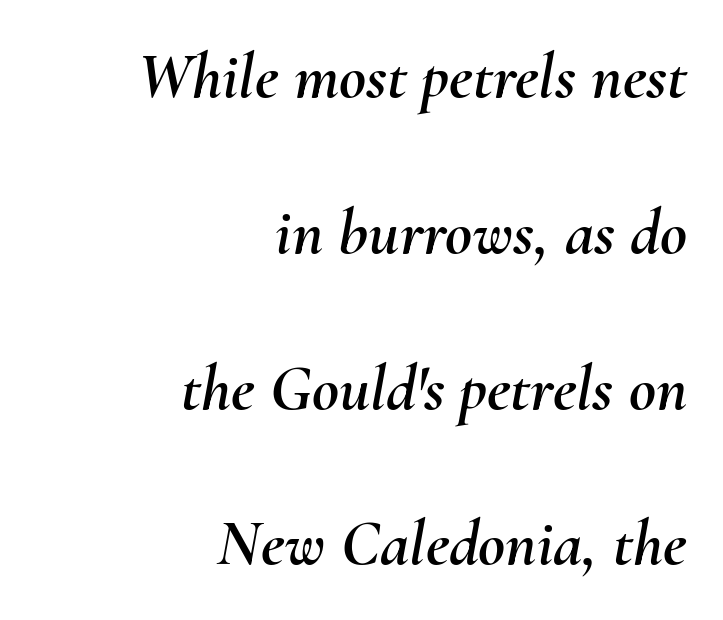
Plain, unruled lines of type. Quick note: interline space is abundant. A typesetter would call this proportional, since set widths differ per character. The paragraph has a hard right edge and a soft left edge. In terms of letterspacing, this is plain default setting. These lines were composed using italics.
